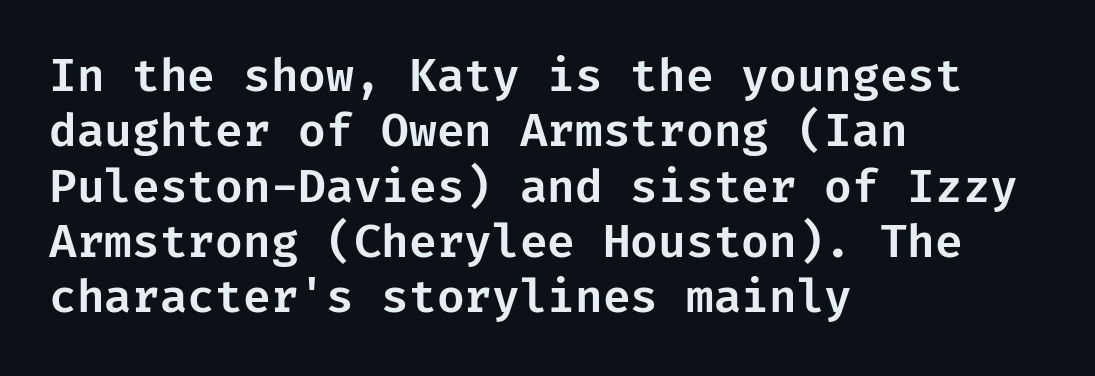
Q: Is the text italic (slanted)? A: No, it is upright.
Q: Is the typeface a serif or a sans-serif typeface? A: Sans-serif.
Q: Is the text underlined? A: No.
Q: How is the paragraph aligned? A: Left-aligned.
Q: Is the spacing between letters normal or unusually wide? A: Normal.
Q: Width (condensed, normal, or wide)? A: Normal.
Q: Stroke contrast? A: Low.
Q: x-height? A: Medium.
